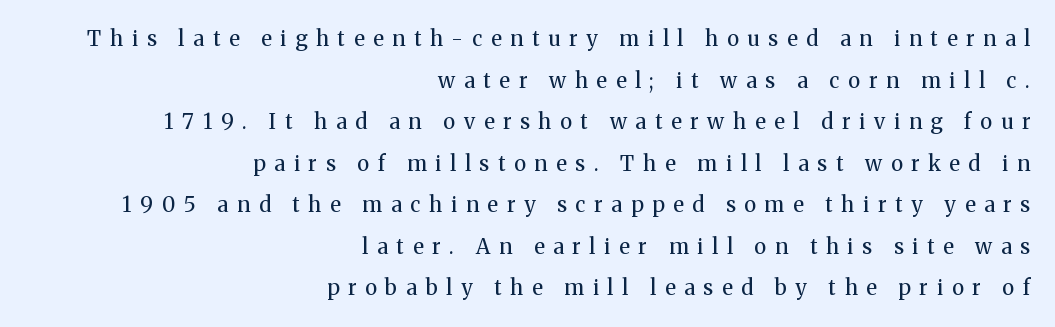
Q: Is the text bold? A: No.
Q: Is the text italic (slanted)? A: No, it is upright.
Q: Is the text underlined? A: No.
Q: How is the paragraph aligned? A: Right-aligned.
Q: Is the spacing between letters normal or unusually wide? A: Unusually wide.
Q: Is the spacing between lines tight, normal or loose? A: Loose.
